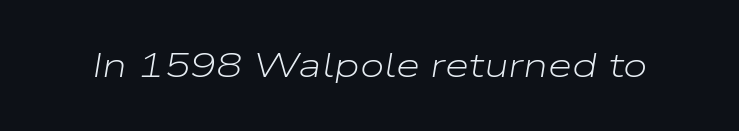
Q: Is the text bold? A: No.
Q: Is the text italic (slanted)? A: Yes, it leans right by about 9 degrees.
Q: Is the text underlined? A: No.
Q: Is the spacing between letters normal or unusually wide? A: Normal.
Q: Width (condensed, normal, or wide)? A: Wide.
Q: Stroke contrast? A: Low.
Q: x-height? A: Medium.
Q: Monospaced? A: No.
